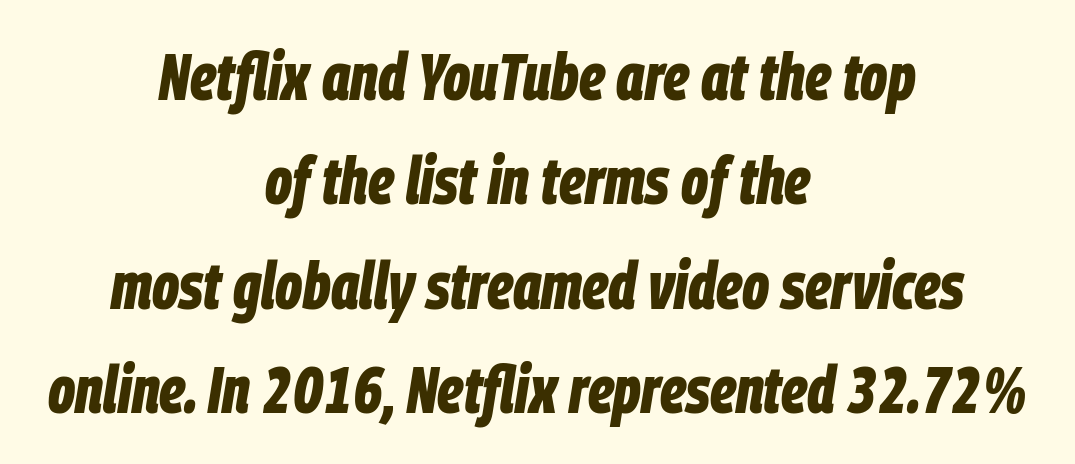
A clean baseline with only descenders dipping below it. Heft: maximum for text — a bold. A typesetter would call this proportional, since set widths differ per character. Quick note: interline space is typical. Notice how the passage keeps no hard edge, just a central spine. The letterforms sit shoulder to shoulder at normal distance.
